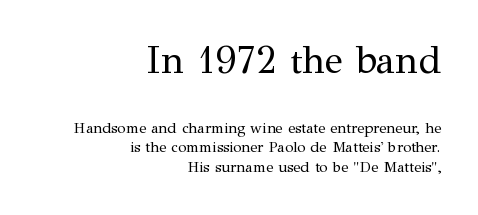
{"serif": "yes", "italic": "no", "bold": "no", "weight": "regular", "width": "normal", "stroke_contrast": "medium", "x_height": "medium", "monospaced": "no", "underline": "no", "align": "right", "line_spacing": "normal", "line_spacing_ratio": 1.32, "letter_spacing": "normal", "letter_spacing_em": 0.0, "larger_block": "first", "size_ratio": 2.53, "glyph_px": 38}
